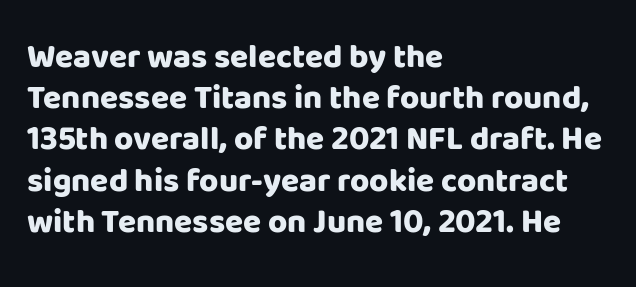
Each line starts at the same left margin while the right side varies. The space between consecutive lines is moderate. Stroke thickness is high; the sample reads as a true bold. These lines are rendered in a variable-pitch font.
